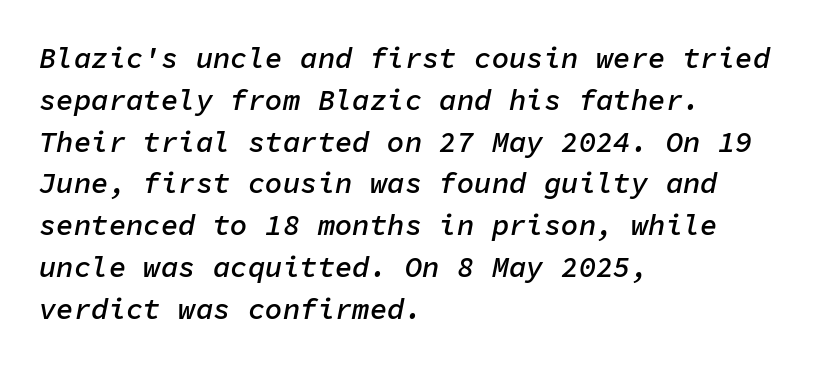
Q: Is the text bold? A: Semi-bold.
Q: Is the text italic (slanted)? A: Yes, it leans right by about 11 degrees.
Q: Is the text underlined? A: No.
Q: How is the paragraph aligned? A: Left-aligned.
Q: Is the spacing between letters normal or unusually wide? A: Normal.
Q: Is the spacing between lines tight, normal or loose? A: Normal.
Q: Width (condensed, normal, or wide)? A: Normal.
Q: Stroke contrast? A: Low.
Q: x-height? A: Medium.
Q: Monospaced? A: Yes.
